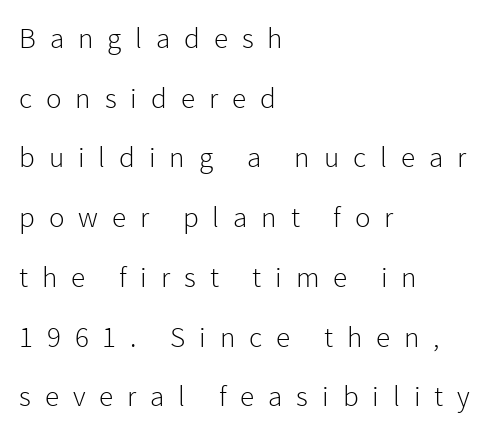
{"serif": "no", "italic": "no", "bold": "no", "weight": "light", "width": "normal", "x_height": "medium", "monospaced": "no", "underline": "no", "align": "left", "line_spacing": "loose", "line_spacing_ratio": 2.06, "letter_spacing": "wide", "letter_spacing_em": 0.48, "glyph_px": 29}
